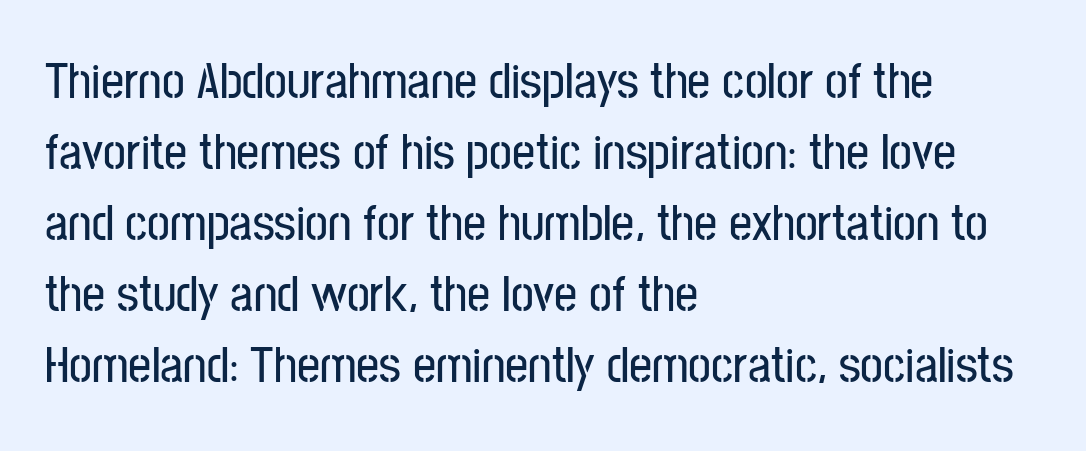
The image shows 51 px condensed sans-serif type, upright; set left-aligned, normal line spacing (1.39x), normal letter spacing, not underlined; low stroke contrast and a medium x-height.
